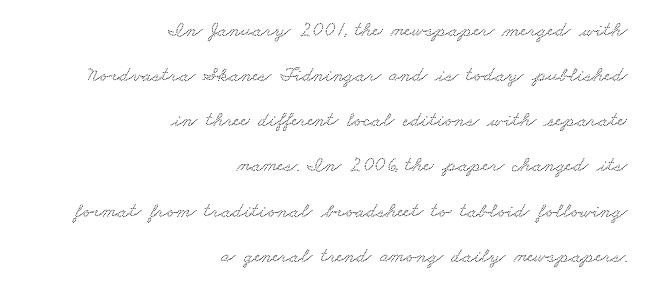
The image shows 21 px text type; set right-aligned, loose line spacing (2.15x), normal letter spacing, not underlined.
